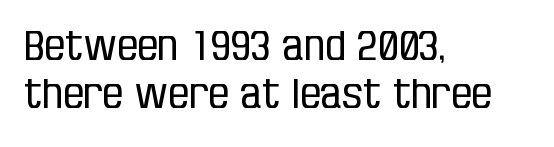
Q: Is the text bold? A: No.
Q: Is the text italic (slanted)? A: No, it is upright.
Q: Is the typeface a serif or a sans-serif typeface? A: Sans-serif.
Q: Is the text underlined? A: No.
Q: How is the paragraph aligned? A: Left-aligned.
Q: Is the spacing between letters normal or unusually wide? A: Normal.
Q: Width (condensed, normal, or wide)? A: Condensed.
Q: Stroke contrast? A: Low.
Q: x-height? A: Large.
Q: Monospaced? A: No.
